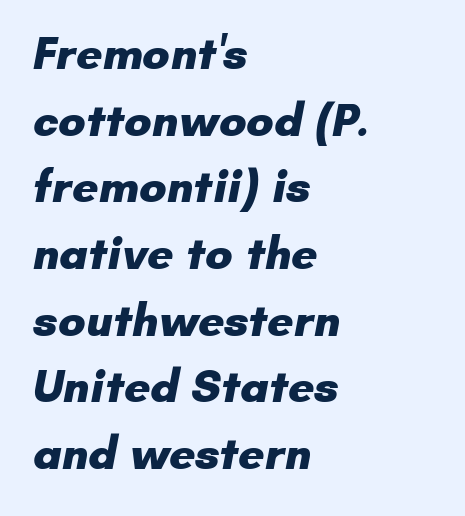
{"serif": "no", "bold": "yes", "weight": "heavy", "width": "normal", "stroke_contrast": "low", "x_height": "small", "monospaced": "no", "underline": "no", "align": "left", "line_spacing": "normal", "line_spacing_ratio": 1.45, "letter_spacing": "normal", "letter_spacing_em": 0.0, "glyph_px": 46}
